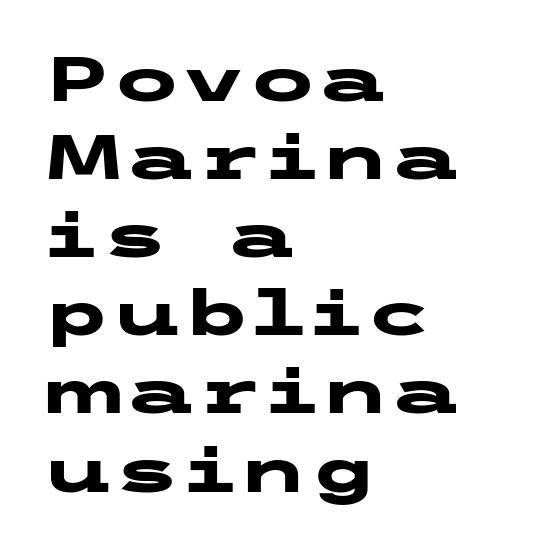
The image shows 63 px heavy, wide sans-serif type, upright; set left-aligned, line spacing 1.24x, normal letter spacing, not underlined; low stroke contrast and a medium x-height.
